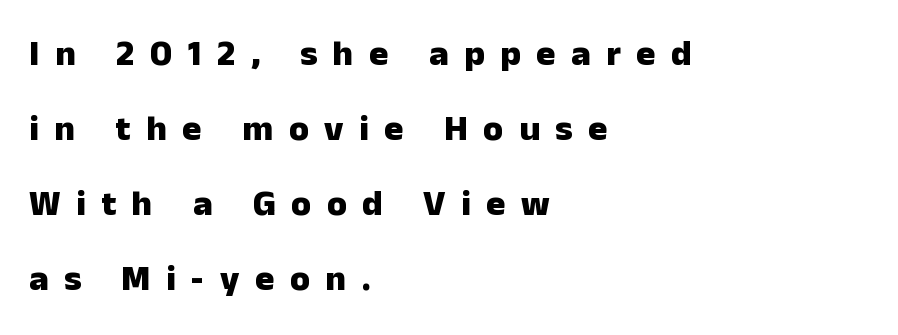
The image shows 36 px heavy sans-serif type, upright; set left-aligned, loose line spacing (2.08x), unusually wide letter spacing (+0.43 em), not underlined; low stroke contrast and a medium x-height.
